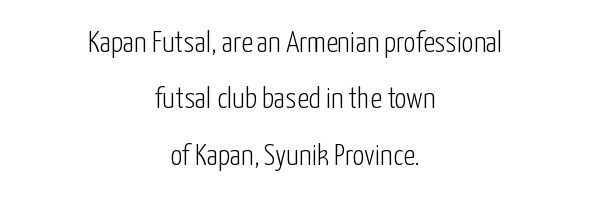
Q: Is the text bold? A: No.
Q: Is the text italic (slanted)? A: No, it is upright.
Q: Is the typeface a serif or a sans-serif typeface? A: Sans-serif.
Q: Is the text underlined? A: No.
Q: How is the paragraph aligned? A: Centered.
Q: Is the spacing between letters normal or unusually wide? A: Normal.
Q: Width (condensed, normal, or wide)? A: Condensed.
Q: Stroke contrast? A: Low.
Q: x-height? A: Medium.
Q: Monospaced? A: No.
